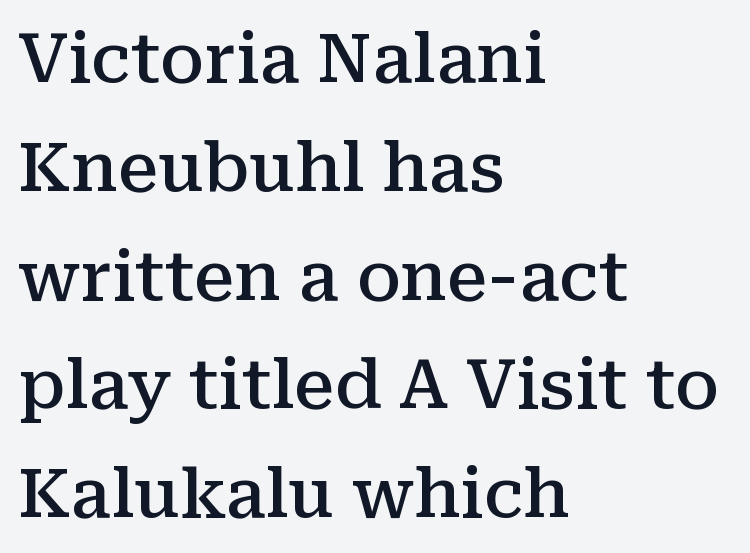
The image shows 68 px semibold serif type, upright; set left-aligned, normal line spacing (1.6x), normal letter spacing, not underlined; medium stroke contrast and a medium x-height.
